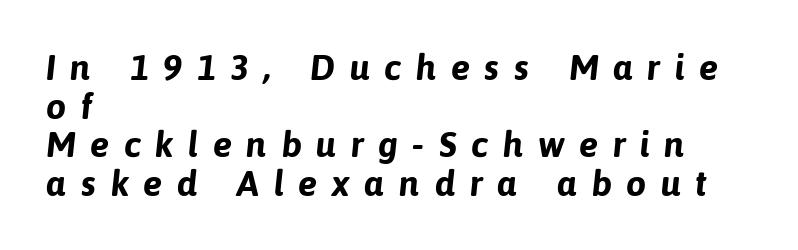
These lines are rendered in a variable-pitch font. The characters look thick and weighty, a clear bold. Does the leading feel generous? Not at all — it's pinched. Short and long lines alike share a common starting point at left. Glance below the letters and you will spot only blank space. Unlike a traditional serif, this face leaves its strokes unadorned.
